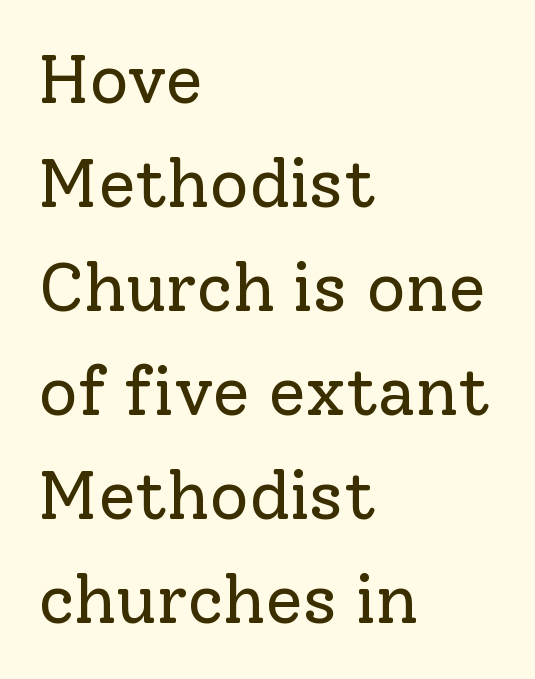
Q: Is the text bold? A: No.
Q: Is the text italic (slanted)? A: No, it is upright.
Q: Is the typeface a serif or a sans-serif typeface? A: Serif.
Q: Is the text underlined? A: No.
Q: How is the paragraph aligned? A: Left-aligned.
Q: Is the spacing between letters normal or unusually wide? A: Normal.
Q: Is the spacing between lines tight, normal or loose? A: Normal.
Q: Width (condensed, normal, or wide)? A: Normal.
Q: Stroke contrast? A: Low.
Q: x-height? A: Medium.
Q: Monospaced? A: No.
